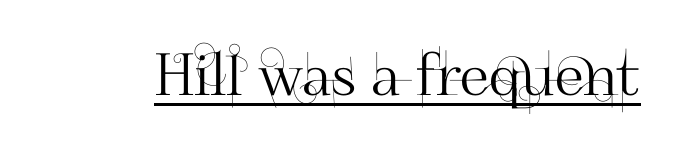
The glyphs are accompanied by a horizontal stroke just below them. The text was rendered using a sans face with plain stroke endings. The tracking reads as untouched default to a designer's eye. The lettering stays uniformly vertical, giving the passage a roman look. You could not count columns in this text — the font is proportionally spaced.
